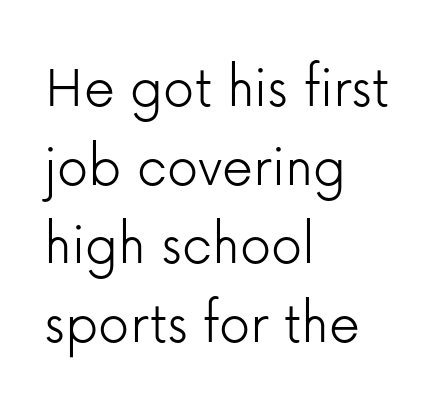
{"serif": "no", "italic": "no", "bold": "no", "weight": "light", "width": "normal", "stroke_contrast": "low", "x_height": "medium", "monospaced": "no", "underline": "no", "align": "left", "line_spacing": "normal", "line_spacing_ratio": 1.27, "letter_spacing": "normal", "letter_spacing_em": 0.0, "glyph_px": 62}
